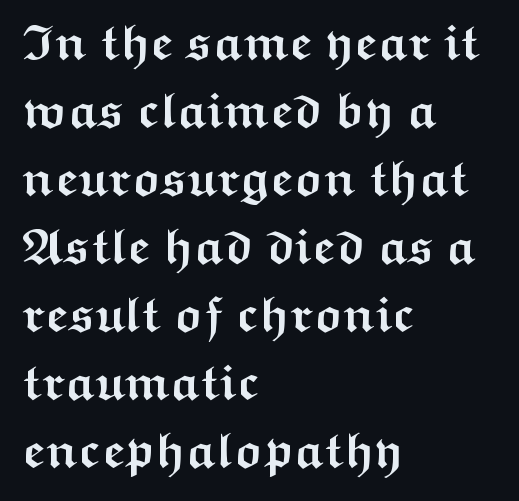
The image shows 50 px semibold, wide sans-serif type, upright; set left-aligned, normal line spacing (1.36x), normal letter spacing, not underlined; medium stroke contrast and a medium x-height.
